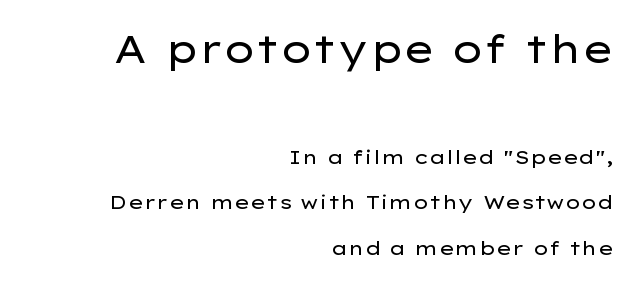
Q: Is the text bold? A: No.
Q: Is the text italic (slanted)? A: No, it is upright.
Q: Is the typeface a serif or a sans-serif typeface? A: Sans-serif.
Q: Is the text underlined? A: No.
Q: How is the paragraph aligned? A: Right-aligned.
Q: Is the spacing between letters normal or unusually wide? A: Normal.
Q: Is the spacing between lines tight, normal or loose? A: Loose.
Q: Which block of text is set in a larger size, the first (top) or the second (bottom)? A: The first (top) one.
Q: Width (condensed, normal, or wide)? A: Wide.
Q: Stroke contrast? A: Low.
Q: x-height? A: Medium.
Q: Monospaced? A: No.
